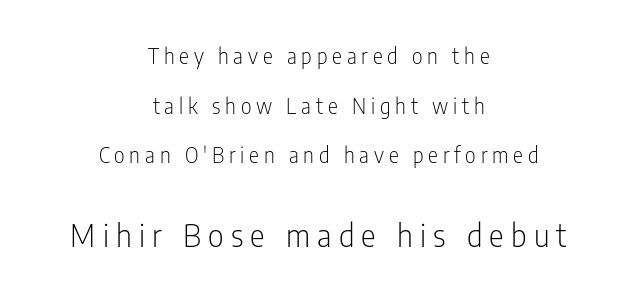
Q: Is the text bold? A: No.
Q: Is the text italic (slanted)? A: No, it is upright.
Q: Is the typeface a serif or a sans-serif typeface? A: Sans-serif.
Q: Is the text underlined? A: No.
Q: How is the paragraph aligned? A: Centered.
Q: Is the spacing between letters normal or unusually wide? A: Unusually wide.
Q: Is the spacing between lines tight, normal or loose? A: Loose.
Q: Which block of text is set in a larger size, the first (top) or the second (bottom)? A: The second (bottom) one.
Q: Width (condensed, normal, or wide)? A: Condensed.
Q: Stroke contrast? A: Low.
Q: x-height? A: Medium.
Q: Monospaced? A: No.
